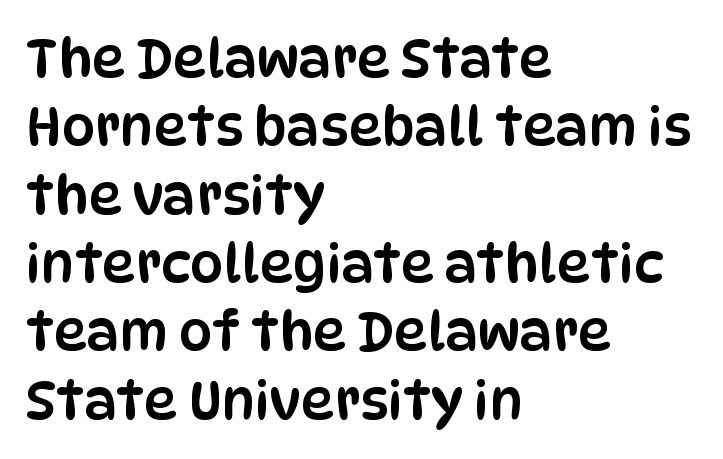
The image shows 53 px condensed sans-serif type, upright; set left-aligned, normal line spacing (1.29x), normal letter spacing, not underlined; low stroke contrast and a large x-height.
